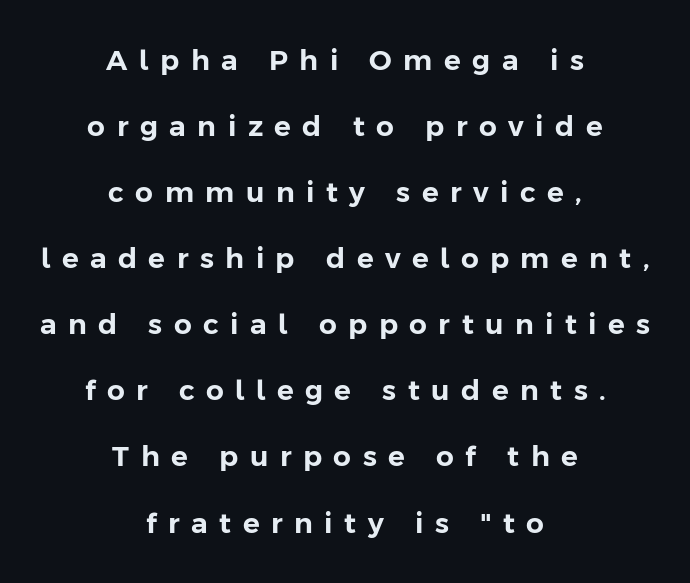
{"serif": "no", "italic": "no", "width": "normal", "stroke_contrast": "low", "x_height": "medium", "monospaced": "no", "underline": "no", "align": "center", "line_spacing": "loose", "line_spacing_ratio": 2.36, "letter_spacing": "wide", "letter_spacing_em": 0.41, "glyph_px": 28}
